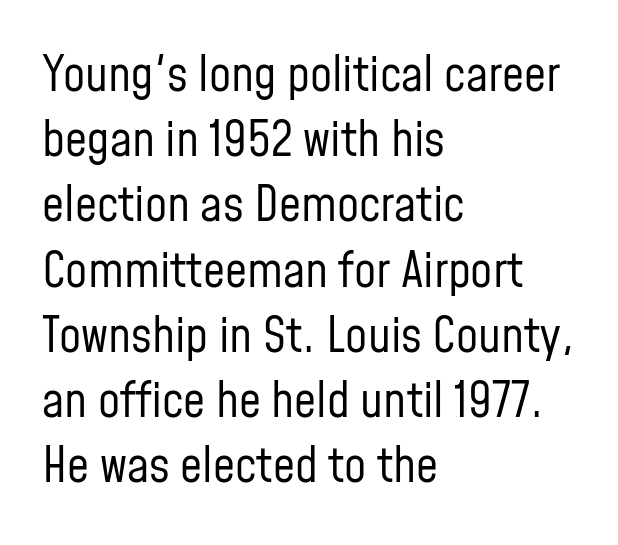
The image shows 49 px regular-weight, condensed sans-serif type, upright; set left-aligned, normal line spacing (1.33x), normal letter spacing, not underlined; low stroke contrast and a medium x-height.
